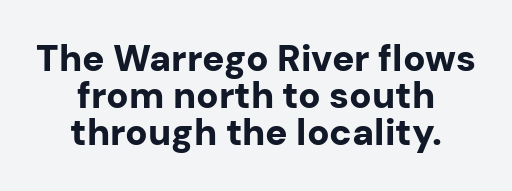
Students, this is bold: see how much ink each stroke carries. The letters sit at their default tracking, neither squeezed nor spread. In terms of posture, this sample is upright. In CSS terms this would be text-align: center. No word sits above an underline. Is there much room between lines? No — they nearly touch.
